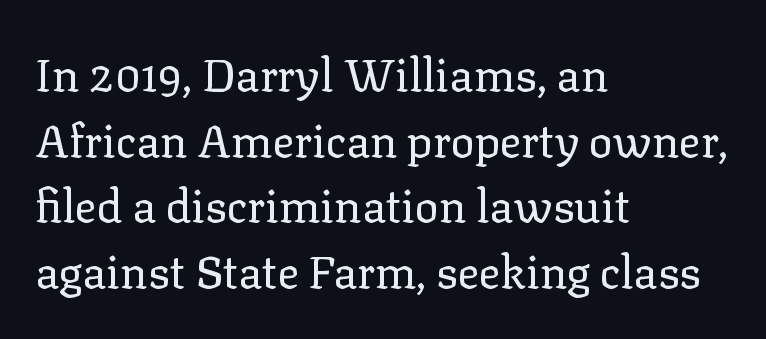
{"serif": "yes", "italic": "no", "bold": "no", "weight": "regular", "width": "normal", "stroke_contrast": "low", "x_height": "medium", "monospaced": "no", "underline": "no", "align": "left", "line_spacing": "normal", "line_spacing_ratio": 1.46, "letter_spacing": "normal", "letter_spacing_em": 0.0, "glyph_px": 45}
